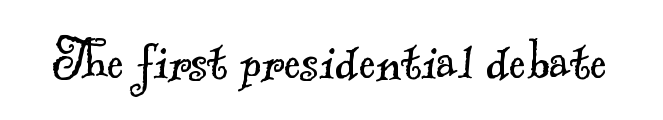
A typesetter would call this proportional, since set widths differ per character. Counters stay open thanks to moderate or lighter strokes. Default kerning and tracking; the words read as compact shapes. The glyphs are unaccompanied by any horizontal stroke below them. Type style note: has serifs.
